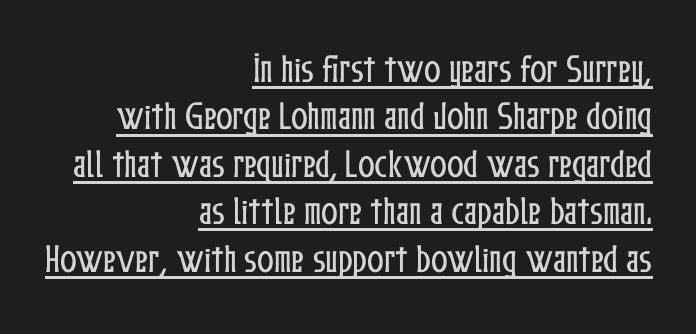
Q: Is the text italic (slanted)? A: No, it is upright.
Q: Is the text underlined? A: Yes.
Q: How is the paragraph aligned? A: Right-aligned.
Q: Is the spacing between letters normal or unusually wide? A: Normal.
Q: Is the spacing between lines tight, normal or loose? A: Normal.
Q: Width (condensed, normal, or wide)? A: Condensed.
Q: Stroke contrast? A: Low.
Q: x-height? A: Medium.
Q: Monospaced? A: No.
